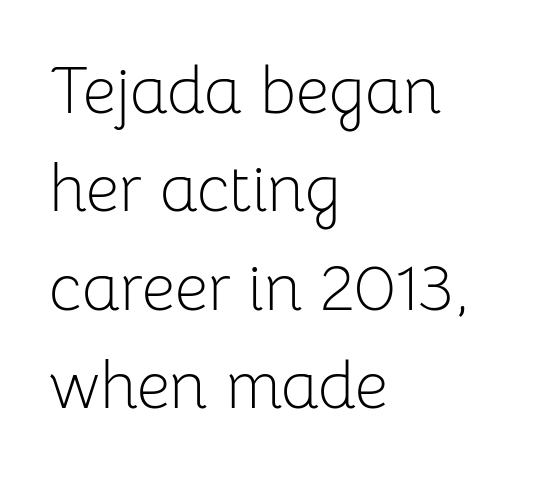
{"serif": "no", "italic": "no", "bold": "no", "weight": "light", "width": "normal", "stroke_contrast": "low", "x_height": "medium", "monospaced": "no", "underline": "no", "align": "left", "line_spacing": "normal", "line_spacing_ratio": 1.49, "letter_spacing": "normal", "letter_spacing_em": 0.0, "glyph_px": 66}
